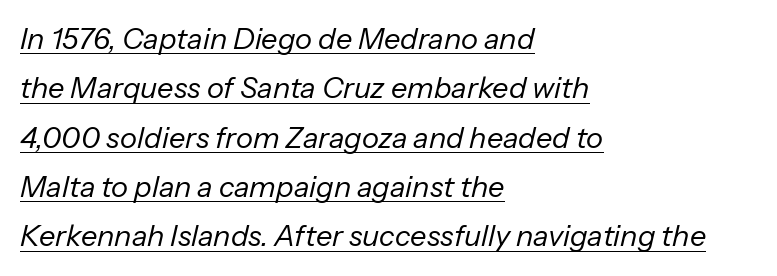
{"italic": "yes", "lean": "right", "slant_degrees": 13, "bold": "no", "weight": "regular", "width": "normal", "stroke_contrast": "low", "x_height": "medium", "monospaced": "no", "underline": "yes", "align": "left", "line_spacing": "normal", "line_spacing_ratio": 1.7, "letter_spacing": "normal", "letter_spacing_em": 0.0, "glyph_px": 29}
